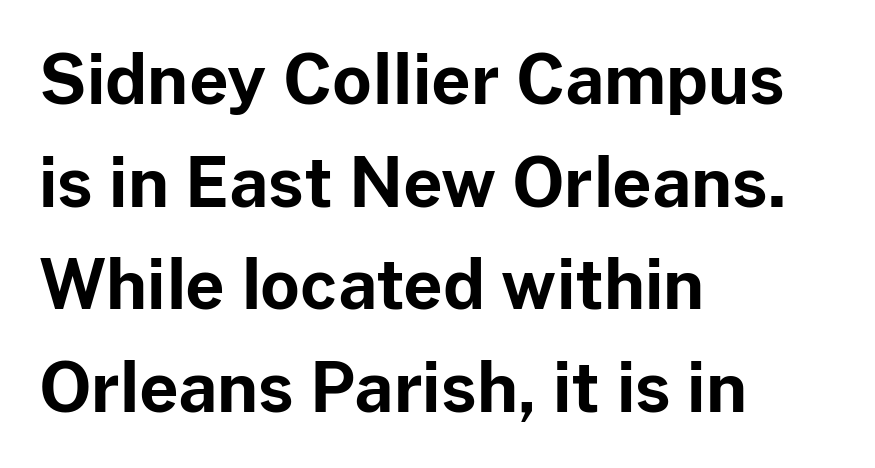
If you drew a line through each stem, it would be perfectly vertical. Descenders are the only things crossing below the line. Short note: letters normally spaced. The strokes are fattened all the way to bold.
